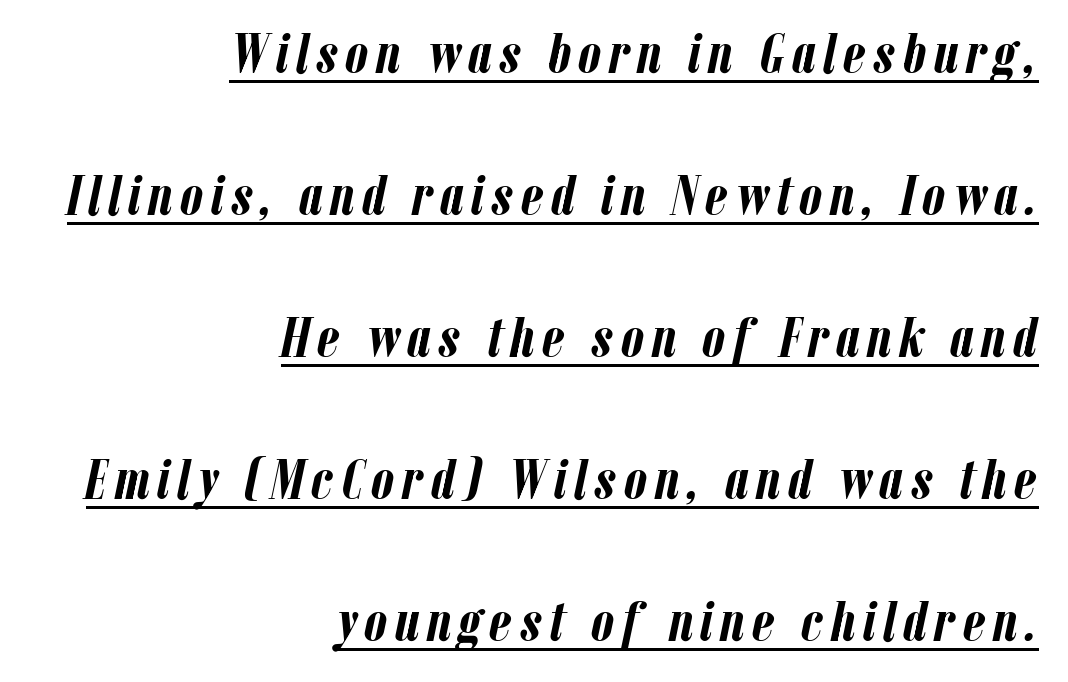
Whoever set this chose breathing room over compactness in the vertical rhythm. The sample's only ornament is a line tracing under the words. Is the type bold? Yes — the strokes are clearly thick and heavy. The font's italic variant was chosen for this text. Visually the block forms a straight wall on the right and a jagged coastline on the left.
